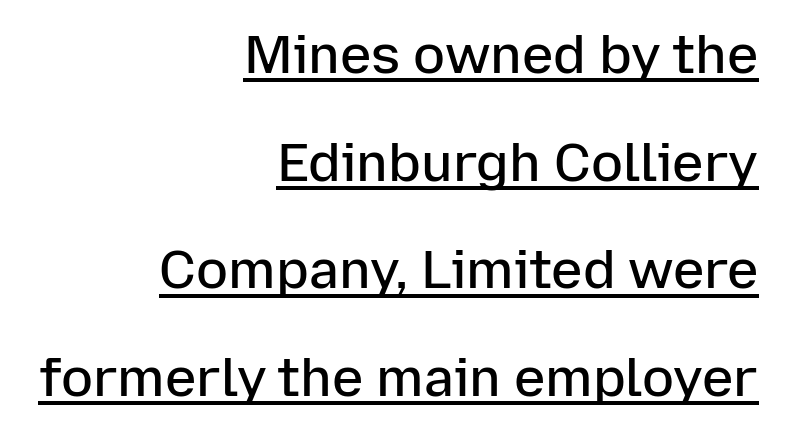
{"serif": "no", "italic": "no", "bold": "semi", "weight": "semibold", "width": "normal", "stroke_contrast": "low", "x_height": "medium", "monospaced": "no", "underline": "yes", "align": "right", "line_spacing": "loose", "line_spacing_ratio": 2.03, "letter_spacing": "normal", "letter_spacing_em": 0.0, "glyph_px": 53}
